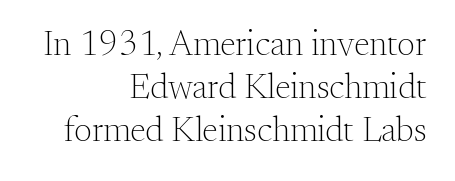
The image shows 35 px light serif type, upright; set right-aligned, line spacing 1.23x, normal letter spacing, not underlined; medium stroke contrast and a small x-height.
